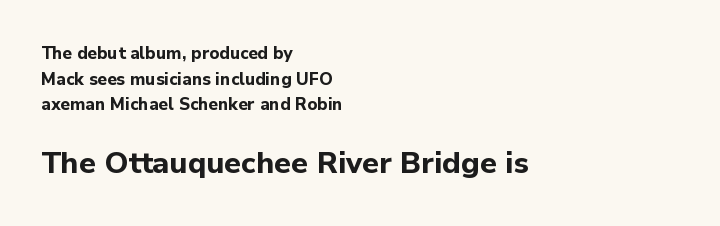
Q: Is the text bold? A: Yes.
Q: Is the text italic (slanted)? A: No, it is upright.
Q: Is the typeface a serif or a sans-serif typeface? A: Sans-serif.
Q: Is the text underlined? A: No.
Q: How is the paragraph aligned? A: Left-aligned.
Q: Is the spacing between letters normal or unusually wide? A: Normal.
Q: Is the spacing between lines tight, normal or loose? A: Normal.
Q: Which block of text is set in a larger size, the first (top) or the second (bottom)? A: The second (bottom) one.
Q: Width (condensed, normal, or wide)? A: Normal.
Q: Stroke contrast? A: Low.
Q: x-height? A: Medium.
Q: Monospaced? A: No.
